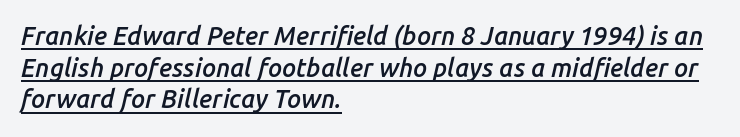
The image shows 25 px text type, italic (leaning right); set left-aligned, normal line spacing (1.27x), normal letter spacing, underlined.
